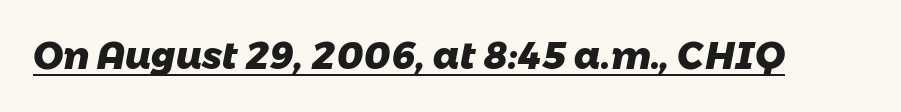
The image shows 37 px heavy sans-serif type; set normal letter spacing, underlined; low stroke contrast and a medium x-height.
